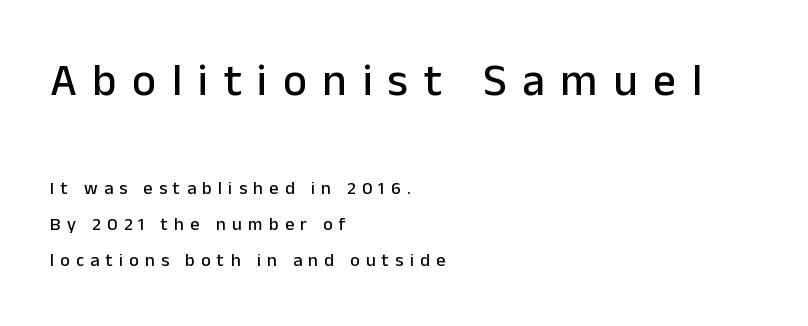
The image shows 45 px sans-serif type, upright; set left-aligned, loose line spacing (2.0x), unusually wide letter spacing (+0.35 em), not underlined; the first (top) block is 2.5x larger; low stroke contrast and a medium x-height.
